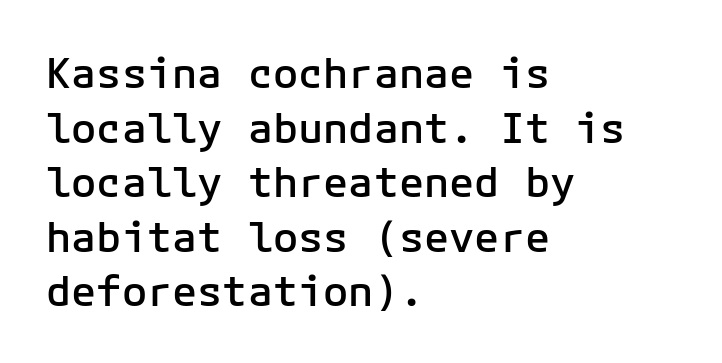
Every character here occupies the same horizontal width, giving the sample a typewriter-like rhythm. Short note: letters normally spaced. This sample uses a sans-serif face. When letters stand straight like this, we call the style roman or upright. A classic flush-left, rag-right setting is used for this passage. Glance below the letters and you will spot only blank space.
